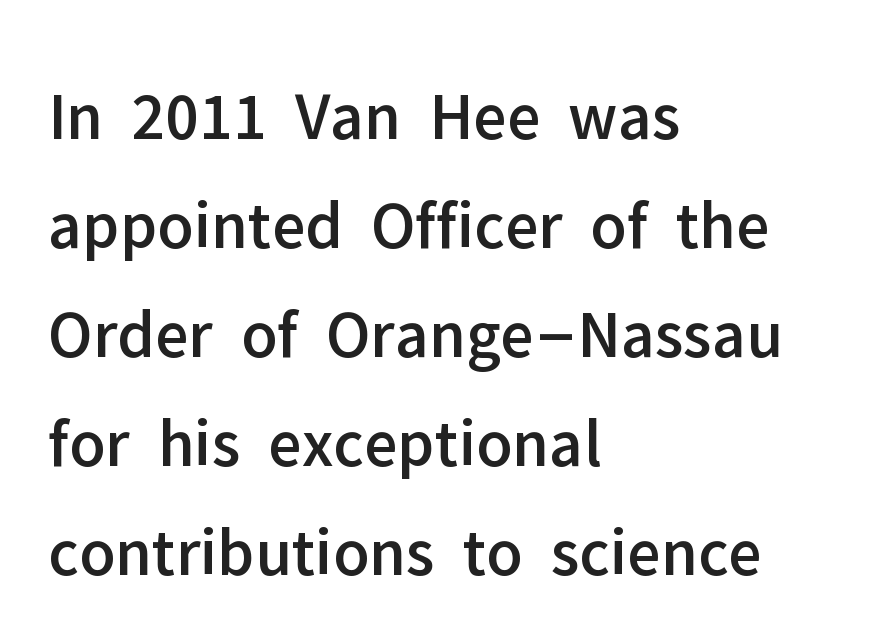
{"serif": "no", "italic": "no", "width": "normal", "stroke_contrast": "low", "x_height": "medium", "monospaced": "no", "underline": "no", "align": "left", "line_spacing": "normal", "line_spacing_ratio": 1.58, "letter_spacing": "normal", "letter_spacing_em": 0.0, "glyph_px": 69}
